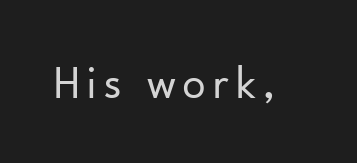
Q: Is the text bold? A: No.
Q: Is the text italic (slanted)? A: No, it is upright.
Q: Is the typeface a serif or a sans-serif typeface? A: Sans-serif.
Q: Is the text underlined? A: No.
Q: Width (condensed, normal, or wide)? A: Normal.
Q: Stroke contrast? A: Low.
Q: x-height? A: Small.
Q: Monospaced? A: No.
